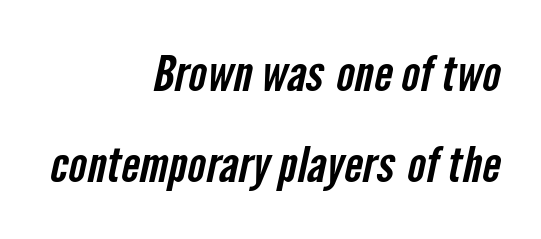
The image shows 49 px condensed sans-serif type; set right-aligned, line spacing 1.85x, normal letter spacing, not underlined; low stroke contrast and a medium x-height.
